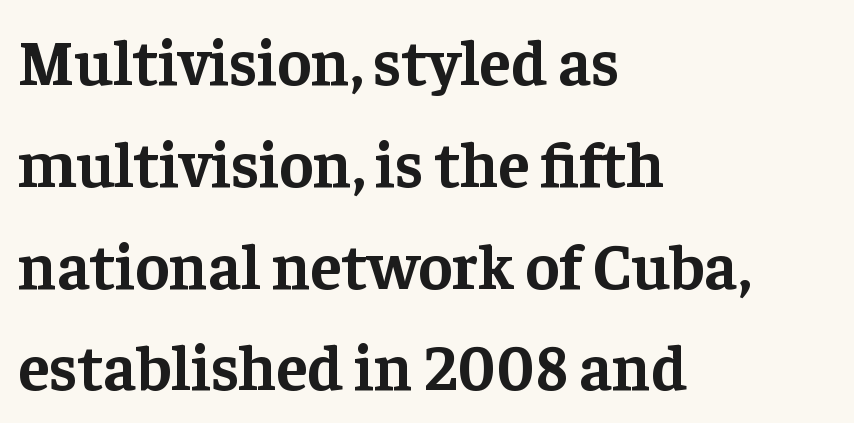
{"serif": "yes", "italic": "no", "bold": "yes", "weight": "bold", "width": "normal", "stroke_contrast": "low", "x_height": "medium", "monospaced": "no", "underline": "no", "align": "left", "line_spacing": "normal", "line_spacing_ratio": 1.59, "letter_spacing": "normal", "letter_spacing_em": 0.0, "glyph_px": 64}
